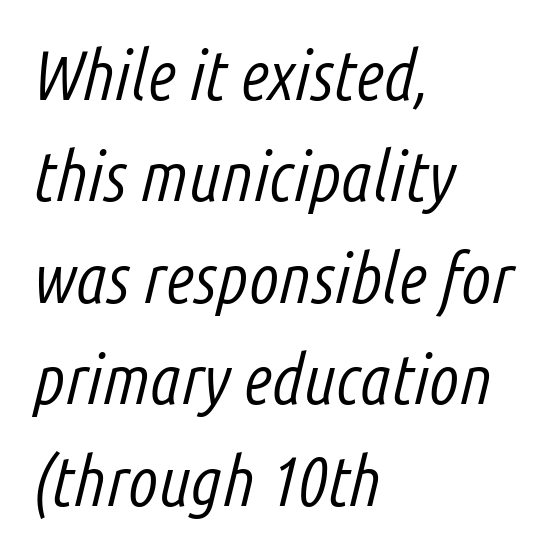
Q: Is the text bold? A: No.
Q: Is the text italic (slanted)? A: Yes, it leans right by about 14 degrees.
Q: Is the text underlined? A: No.
Q: How is the paragraph aligned? A: Left-aligned.
Q: Is the spacing between letters normal or unusually wide? A: Normal.
Q: Is the spacing between lines tight, normal or loose? A: Normal.
Q: Width (condensed, normal, or wide)? A: Condensed.
Q: Stroke contrast? A: Low.
Q: x-height? A: Medium.
Q: Monospaced? A: No.
